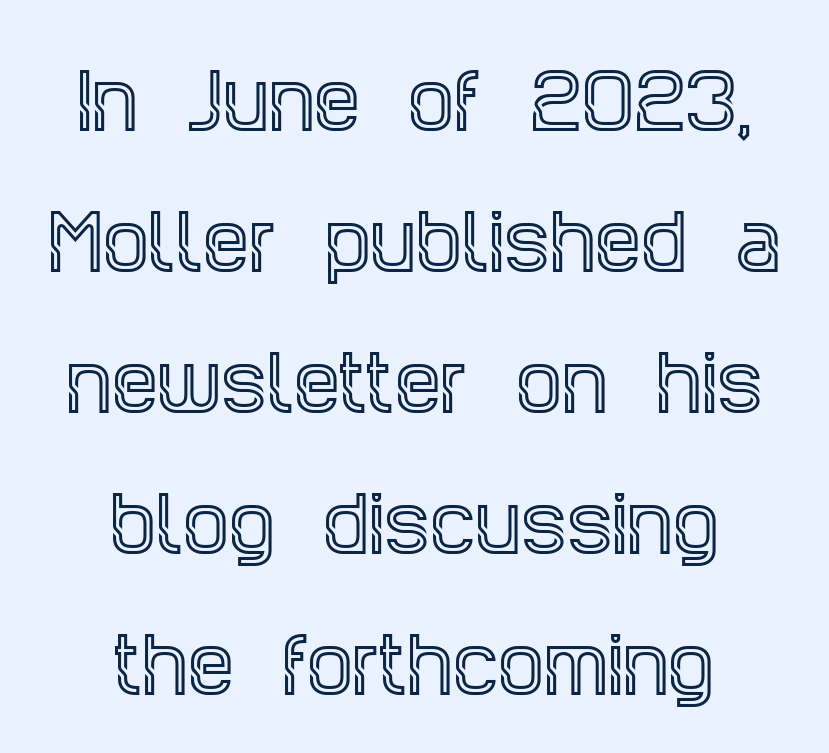
{"serif": "yes", "italic": "no", "width": "condensed", "x_height": "large", "monospaced": "no", "underline": "no", "align": "center", "line_spacing": "loose", "line_spacing_ratio": 1.93, "letter_spacing": "normal", "letter_spacing_em": 0.0, "glyph_px": 73}
